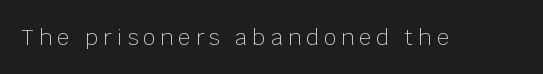
The image shows 22 px text type, upright; set unusually wide letter spacing (+0.22 em), not underlined.
